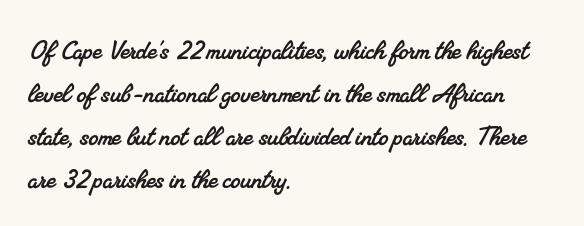
Q: Is the typeface a serif or a sans-serif typeface? A: Serif.
Q: Is the text underlined? A: No.
Q: How is the paragraph aligned? A: Left-aligned.
Q: Is the spacing between letters normal or unusually wide? A: Normal.
Q: Is the spacing between lines tight, normal or loose? A: Normal.
Q: Width (condensed, normal, or wide)? A: Normal.
Q: Stroke contrast? A: Medium.
Q: x-height? A: Small.
Q: Monospaced? A: No.
